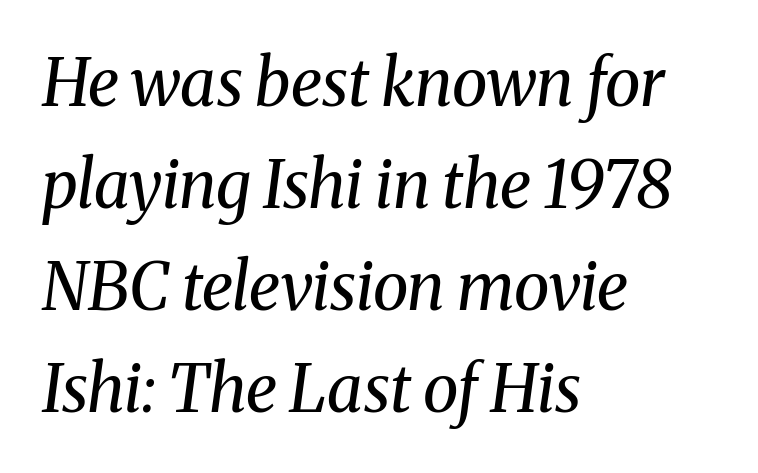
The image shows 65 px regular-weight serif type, italic (leaning right); set left-aligned, normal line spacing (1.57x), normal letter spacing, not underlined; medium stroke contrast and a medium x-height.
